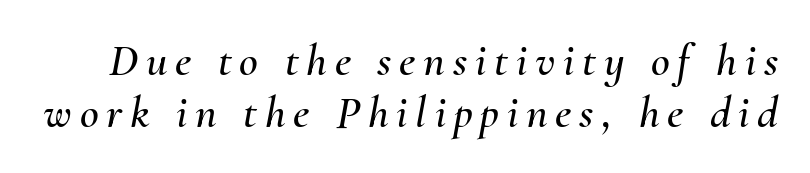
Q: Is the text italic (slanted)? A: Yes, it leans right by about 10 degrees.
Q: Is the text underlined? A: No.
Q: Is the spacing between lines tight, normal or loose? A: Tight.
Q: Width (condensed, normal, or wide)? A: Normal.
Q: Stroke contrast? A: Medium.
Q: x-height? A: Small.
Q: Monospaced? A: No.
